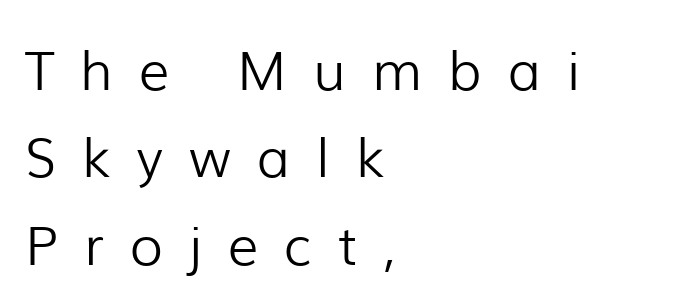
Q: Is the text bold? A: No.
Q: Is the text italic (slanted)? A: No, it is upright.
Q: Is the typeface a serif or a sans-serif typeface? A: Sans-serif.
Q: Is the text underlined? A: No.
Q: How is the paragraph aligned? A: Left-aligned.
Q: Is the spacing between letters normal or unusually wide? A: Unusually wide.
Q: Is the spacing between lines tight, normal or loose? A: Normal.
Q: Width (condensed, normal, or wide)? A: Normal.
Q: Stroke contrast? A: Low.
Q: x-height? A: Medium.
Q: Monospaced? A: No.
